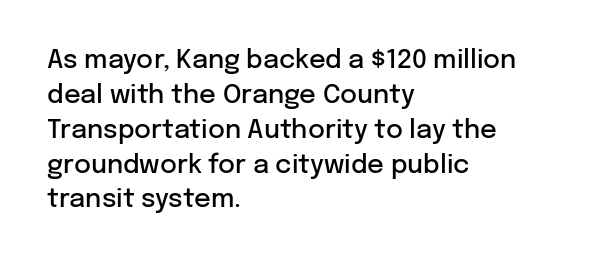
{"italic": "no", "bold": "semi", "underline": "no", "align": "left", "line_spacing": "normal", "line_spacing_ratio": 1.34, "letter_spacing": "normal", "letter_spacing_em": 0.0, "glyph_px": 26}
